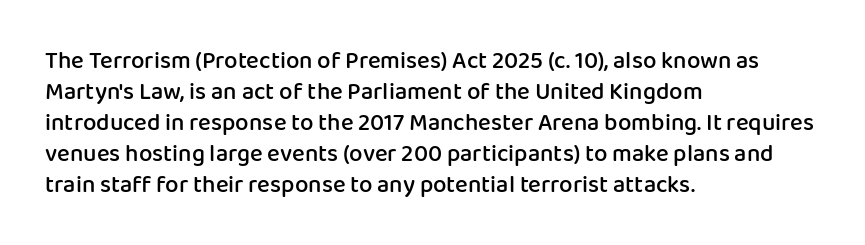
{"italic": "no", "bold": "semi", "underline": "no", "align": "left", "line_spacing": "normal", "line_spacing_ratio": 1.29, "letter_spacing": "normal", "letter_spacing_em": 0.0, "glyph_px": 24}
